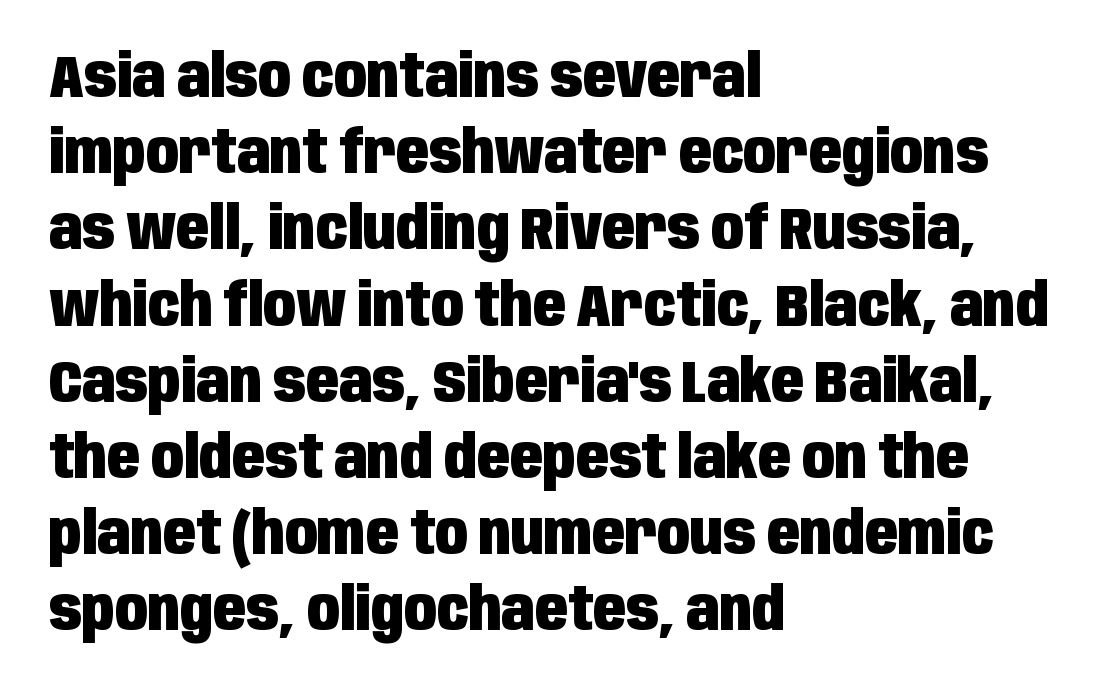
The image shows 60 px heavy, condensed sans-serif type, upright; set left-aligned, normal line spacing (1.27x), normal letter spacing, not underlined; low stroke contrast and a large x-height.
